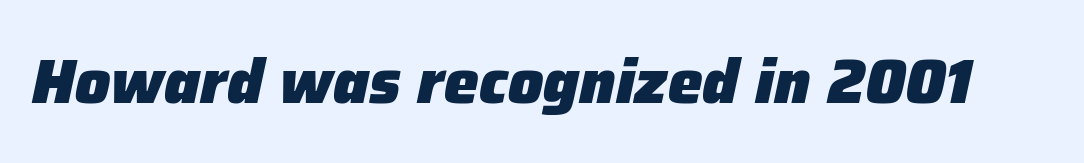
Emphasis by weight is at full strength: bold. These lines are rendered in a variable-pitch font. Italic? Definitely — the glyphs are oblique. Check under the words: just untouched page.
